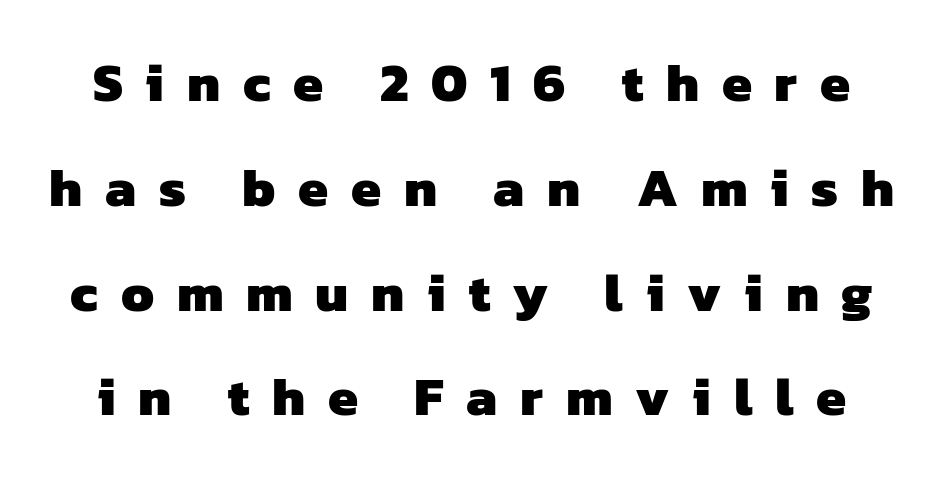
Q: Is the text bold? A: Yes.
Q: Is the typeface a serif or a sans-serif typeface? A: Sans-serif.
Q: Is the text underlined? A: No.
Q: Is the spacing between letters normal or unusually wide? A: Unusually wide.
Q: Is the spacing between lines tight, normal or loose? A: Loose.
Q: Width (condensed, normal, or wide)? A: Normal.
Q: Stroke contrast? A: Low.
Q: x-height? A: Medium.
Q: Monospaced? A: No.
